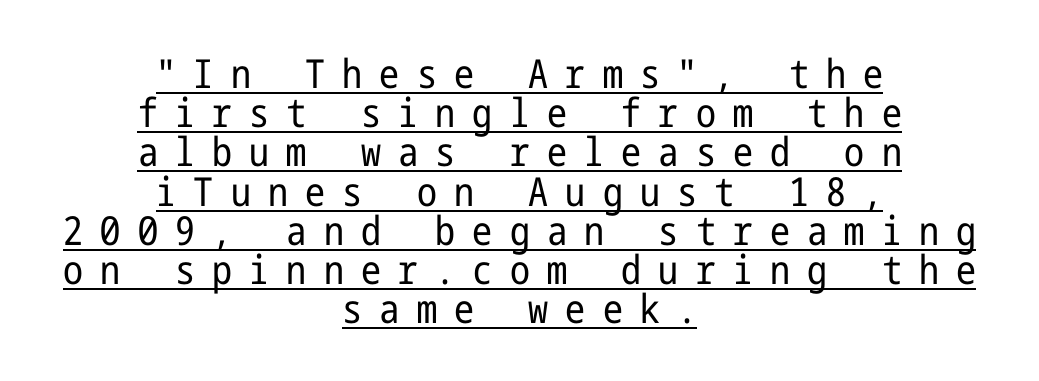
Q: Is the text bold? A: No.
Q: Is the text italic (slanted)? A: No, it is upright.
Q: Is the typeface a serif or a sans-serif typeface? A: Sans-serif.
Q: Is the text underlined? A: Yes.
Q: How is the paragraph aligned? A: Centered.
Q: Is the spacing between letters normal or unusually wide? A: Unusually wide.
Q: Is the spacing between lines tight, normal or loose? A: Tight.
Q: Width (condensed, normal, or wide)? A: Condensed.
Q: Stroke contrast? A: Low.
Q: x-height? A: Medium.
